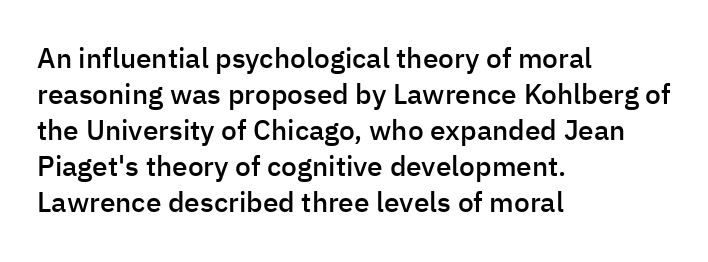
Q: Is the text bold? A: Semi-bold.
Q: Is the text italic (slanted)? A: No, it is upright.
Q: Is the typeface a serif or a sans-serif typeface? A: Sans-serif.
Q: Is the text underlined? A: No.
Q: How is the paragraph aligned? A: Left-aligned.
Q: Is the spacing between letters normal or unusually wide? A: Normal.
Q: Is the spacing between lines tight, normal or loose? A: Normal.
Q: Width (condensed, normal, or wide)? A: Normal.
Q: Stroke contrast? A: Low.
Q: x-height? A: Medium.
Q: Monospaced? A: No.
